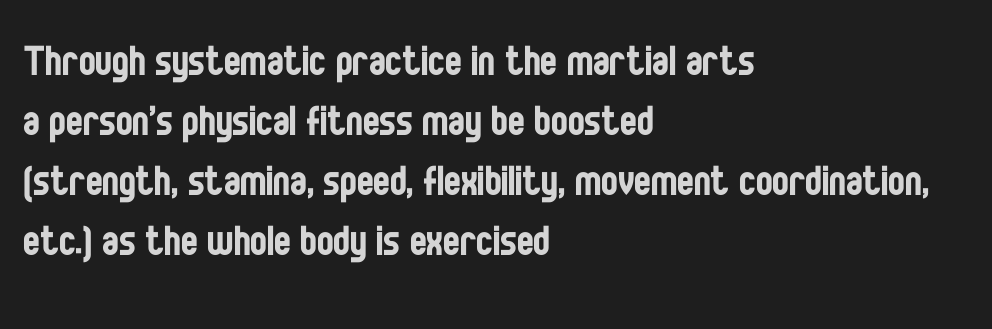
{"serif": "no", "italic": "no", "bold": "no", "weight": "regular", "width": "condensed", "stroke_contrast": "low", "x_height": "large", "monospaced": "no", "underline": "no", "align": "left", "line_spacing_ratio": 1.2, "letter_spacing": "normal", "letter_spacing_em": 0.0, "glyph_px": 50}
